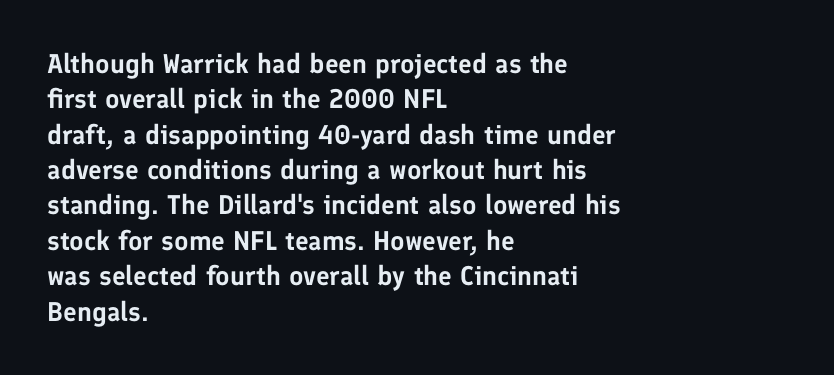
{"italic": "no", "underline": "no", "align": "left", "line_spacing": "normal", "line_spacing_ratio": 1.31, "letter_spacing": "normal", "letter_spacing_em": 0.0, "glyph_px": 27}
